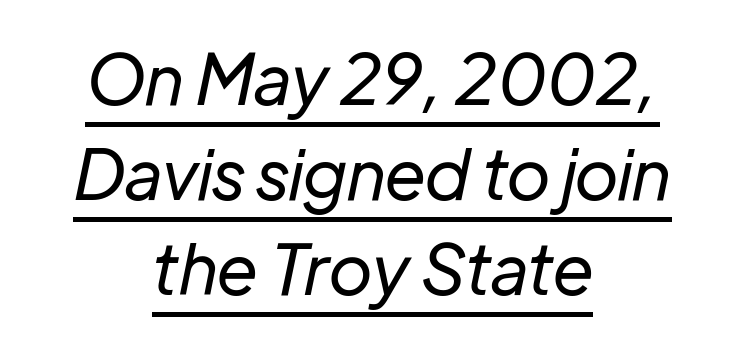
{"italic": "yes", "lean": "right", "slant_degrees": 12, "bold": "no", "weight": "regular", "width": "normal", "stroke_contrast": "low", "x_height": "medium", "monospaced": "no", "underline": "yes", "align": "center", "line_spacing": "normal", "line_spacing_ratio": 1.38, "letter_spacing": "normal", "letter_spacing_em": 0.0, "glyph_px": 69}
